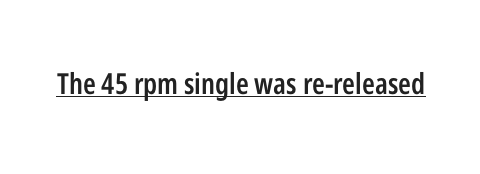
You can tell it's not italic because the verticals are truly vertical. Glyph-to-glyph distance matches everyday printed text. The words here are underlined. How heavy is the stroke? Medium-heavy — a semibold, shy of bold.
